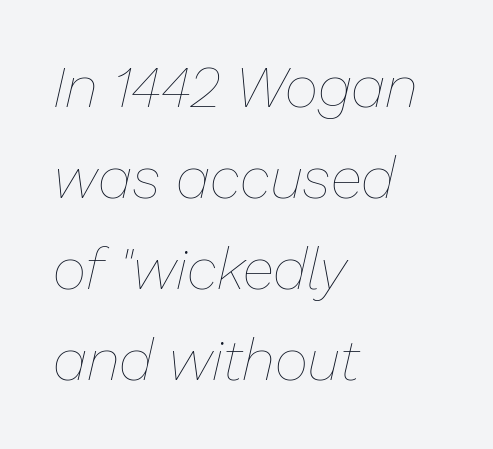
The image shows 58 px thin type, italic (leaning right); set left-aligned, normal line spacing (1.57x), normal letter spacing, not underlined; low stroke contrast and a medium x-height.
